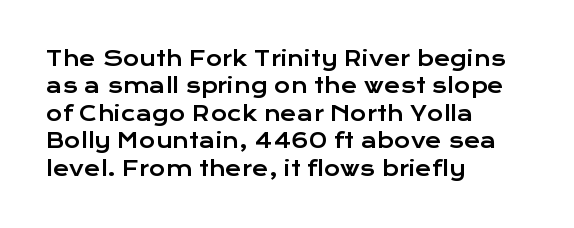
The image shows 20 px text type, upright; set left-aligned, normal line spacing (1.37x), normal letter spacing, not underlined.
